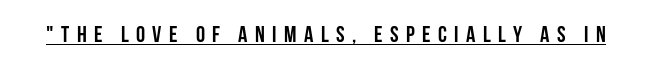
Notice how a bar underscores the lettering throughout. This sample uses expanded letter spacing, leaving extra air between glyphs. The characters look thick and weighty, a clear bold. In terms of posture, this sample is upright.
